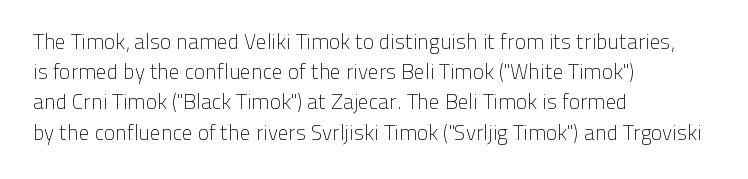
The image shows 21 px text type, upright; set left-aligned, normal line spacing (1.44x), normal letter spacing, not underlined.
